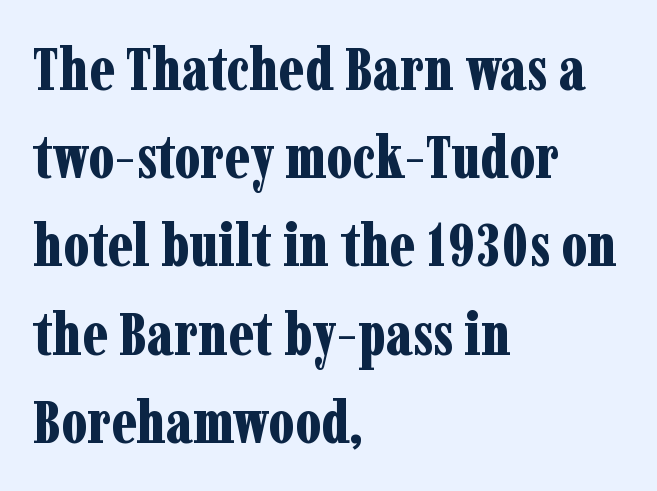
{"serif": "yes", "italic": "no", "bold": "yes", "weight": "bold", "width": "condensed", "stroke_contrast": "low", "x_height": "medium", "monospaced": "no", "underline": "no", "align": "left", "line_spacing": "normal", "line_spacing_ratio": 1.47, "letter_spacing": "normal", "letter_spacing_em": 0.0, "glyph_px": 60}
